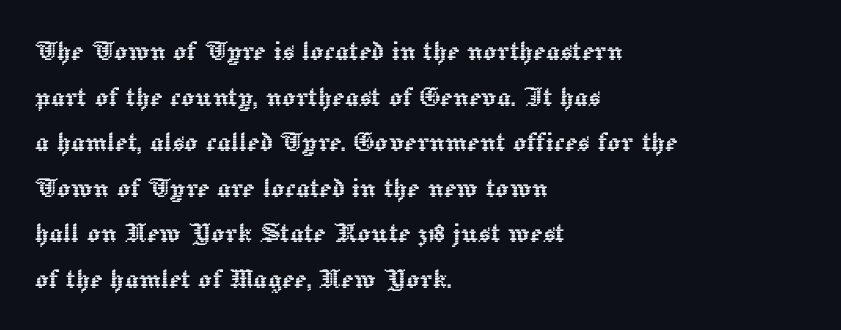
{"italic": "no", "width": "normal", "x_height": "medium", "monospaced": "no", "underline": "no", "align": "left", "line_spacing": "normal", "line_spacing_ratio": 1.38, "letter_spacing": "normal", "letter_spacing_em": 0.0, "glyph_px": 33}
